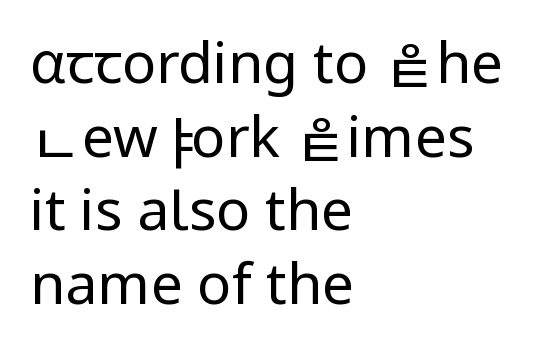
{"serif": "no", "italic": "no", "bold": "no", "weight": "regular", "width": "normal", "stroke_contrast": "low", "x_height": "medium", "monospaced": "no", "underline": "no", "align": "left", "line_spacing": "normal", "line_spacing_ratio": 1.29, "letter_spacing": "normal", "letter_spacing_em": 0.0, "glyph_px": 57}
